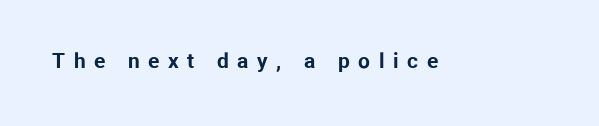
{"italic": "no", "bold": "yes", "underline": "no", "letter_spacing": "wide", "letter_spacing_em": 0.41, "glyph_px": 21}
